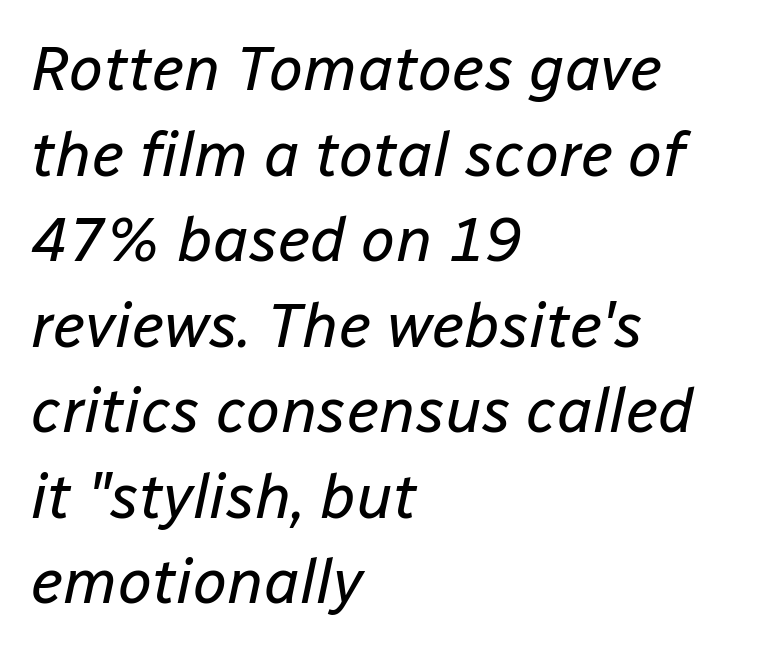
Q: Is the text bold? A: No.
Q: Is the text italic (slanted)? A: Yes, it leans right by about 12 degrees.
Q: Is the text underlined? A: No.
Q: How is the paragraph aligned? A: Left-aligned.
Q: Is the spacing between letters normal or unusually wide? A: Normal.
Q: Is the spacing between lines tight, normal or loose? A: Normal.
Q: Width (condensed, normal, or wide)? A: Normal.
Q: Stroke contrast? A: Low.
Q: x-height? A: Medium.
Q: Monospaced? A: No.
